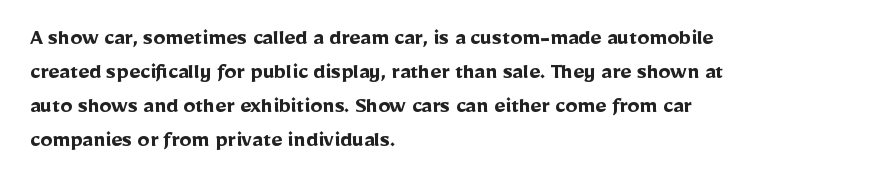
The passage shown stacks its lines at a standard gap. These lines keep a tight, regular rhythm from letter to letter. Descenders hang freely into open space. The sample has been set heavy, in full bold. Leftover space on each line is placed entirely after the last word. Nope, not italic — everything's standing straight.
